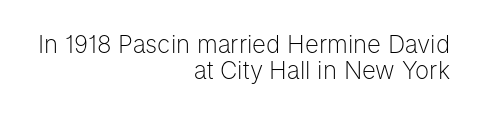
The image shows 24 px text type, upright; set right-aligned, tight line spacing (1.08x), normal letter spacing, not underlined.
